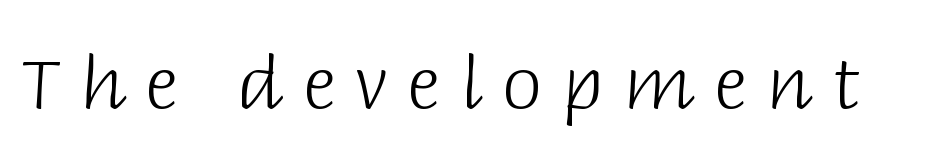
Q: Is the text bold? A: No.
Q: Is the text italic (slanted)? A: No, it is upright.
Q: Is the typeface a serif or a sans-serif typeface? A: Sans-serif.
Q: Is the text underlined? A: No.
Q: Is the spacing between letters normal or unusually wide? A: Unusually wide.
Q: Width (condensed, normal, or wide)? A: Normal.
Q: Stroke contrast? A: Low.
Q: x-height? A: Large.
Q: Monospaced? A: No.
